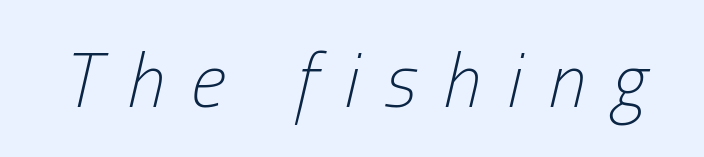
Q: Is the text bold? A: No.
Q: Is the text italic (slanted)? A: Yes, it leans right by about 13 degrees.
Q: Is the text underlined? A: No.
Q: Is the spacing between letters normal or unusually wide? A: Unusually wide.
Q: Width (condensed, normal, or wide)? A: Condensed.
Q: Stroke contrast? A: Low.
Q: x-height? A: Medium.
Q: Monospaced? A: No.
